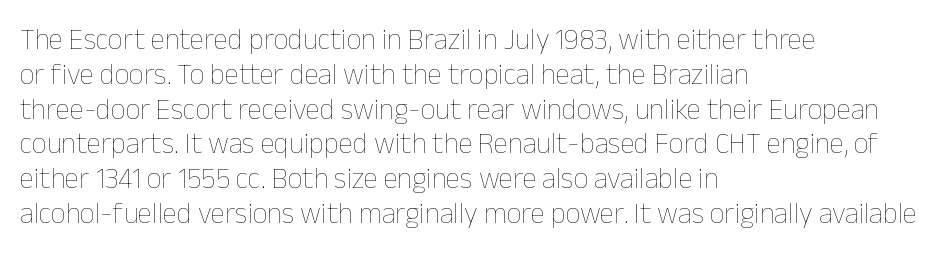
The image shows 29 px thin type, upright; set left-aligned, line spacing 1.2x, normal letter spacing, not underlined; low stroke contrast and a medium x-height.
